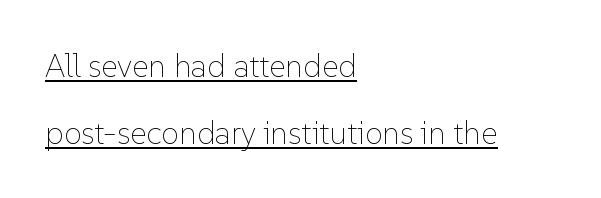
{"italic": "no", "bold": "no", "weight": "thin", "width": "normal", "stroke_contrast": "low", "x_height": "medium", "monospaced": "no", "underline": "yes", "align": "left", "line_spacing": "loose", "line_spacing_ratio": 2.08, "letter_spacing": "normal", "letter_spacing_em": 0.0, "glyph_px": 32}
